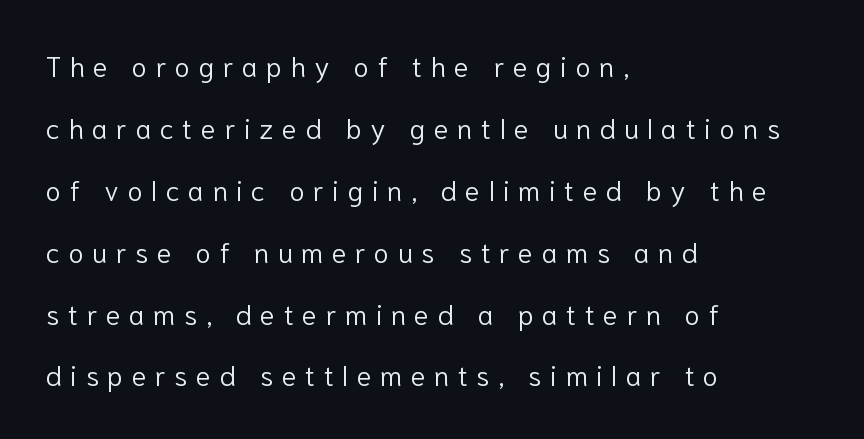
The type sits square on the baseline with zero lean. Here the glyphs are tracked loosely, breaking word shapes into spaced letters. Horizontal alignment here is leftward, the default for most running prose. The lines are spread far apart with generous leading.
